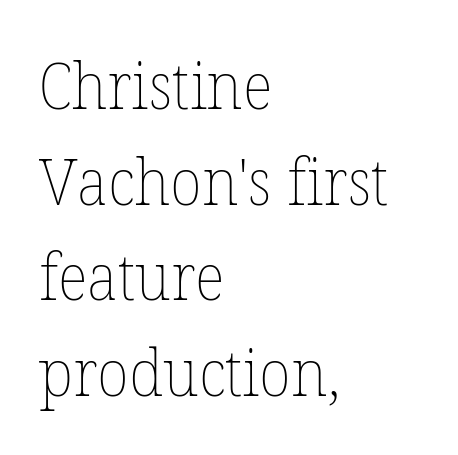
Typeset ragged right — the left edge is the straight one. In terms of letterspacing, this is plain default setting. The weight tops out at a normal text grade. The zone under the glyphs is completely vacant. Does the lettering tilt? It doesn't — this is upright. Students, observe: this is what conventionally led text looks like.
